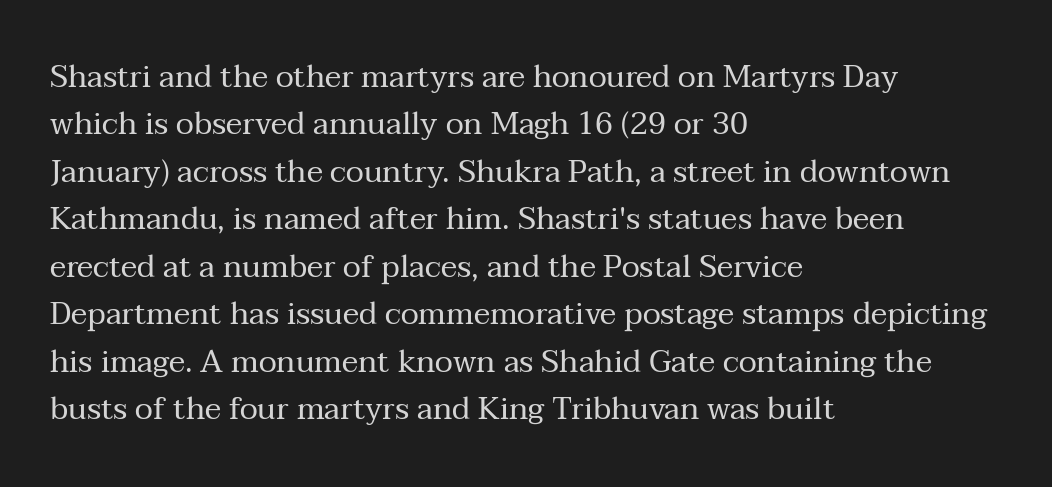
Q: Is the text bold? A: No.
Q: Is the text italic (slanted)? A: No, it is upright.
Q: Is the typeface a serif or a sans-serif typeface? A: Serif.
Q: Is the text underlined? A: No.
Q: How is the paragraph aligned? A: Left-aligned.
Q: Is the spacing between letters normal or unusually wide? A: Normal.
Q: Is the spacing between lines tight, normal or loose? A: Normal.
Q: Width (condensed, normal, or wide)? A: Normal.
Q: Stroke contrast? A: Medium.
Q: x-height? A: Medium.
Q: Monospaced? A: No.
